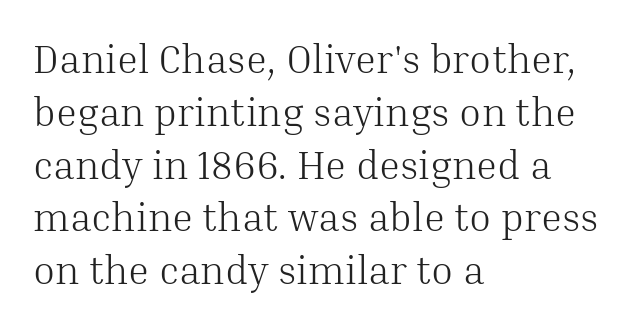
Q: Is the text bold? A: No.
Q: Is the text italic (slanted)? A: No, it is upright.
Q: Is the typeface a serif or a sans-serif typeface? A: Serif.
Q: Is the text underlined? A: No.
Q: How is the paragraph aligned? A: Left-aligned.
Q: Is the spacing between letters normal or unusually wide? A: Normal.
Q: Is the spacing between lines tight, normal or loose? A: Normal.
Q: Width (condensed, normal, or wide)? A: Normal.
Q: Stroke contrast? A: Medium.
Q: x-height? A: Medium.
Q: Monospaced? A: No.
